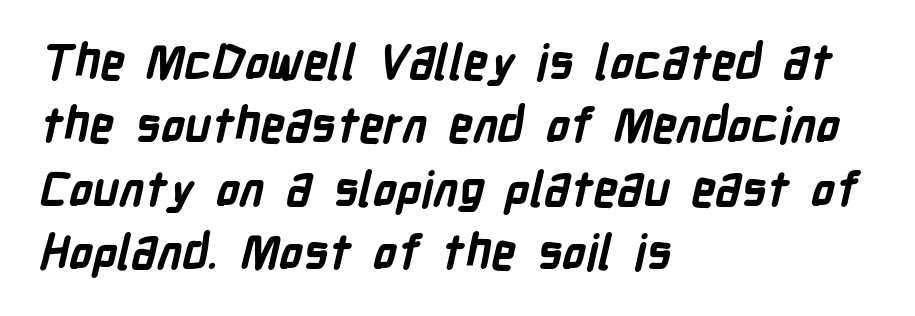
A typesetter would label this face a sans. Any mark beneath the type? The region is blank. The letterforms sit shoulder to shoulder at normal distance. Every letter is thick-stroked: bold, no question.
